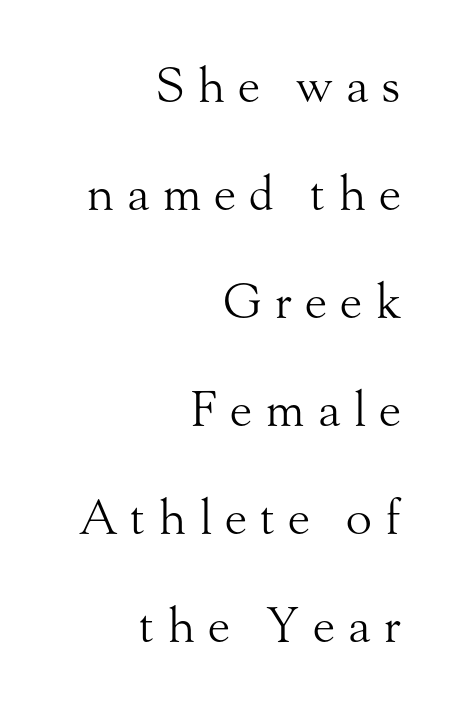
Note the varied advance widths — an 'i' is clearly narrower than an 'm'. Is the letter spacing exaggerated? Yes — the characters are pushed far apart. The designer dialed line spacing up above the default. Horizontally, the lines are justified to the trailing edge only. No chunkiness to these letters — they're not bold. If you drew a line through each stem, it would be perfectly vertical.
